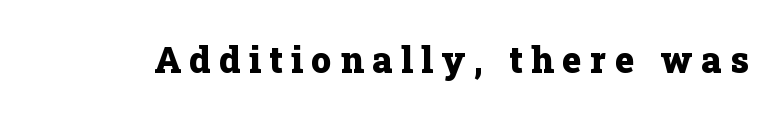
The type is letterspaced generously, with wide tracking. Students, this is bold: see how much ink each stroke carries. Proportional: the letters do not fall into vertical columns. Italic? Not at all — the glyphs are vertical. The designer went with a serif here, giving each stem small feet. Beneath every word, the page is bare.
